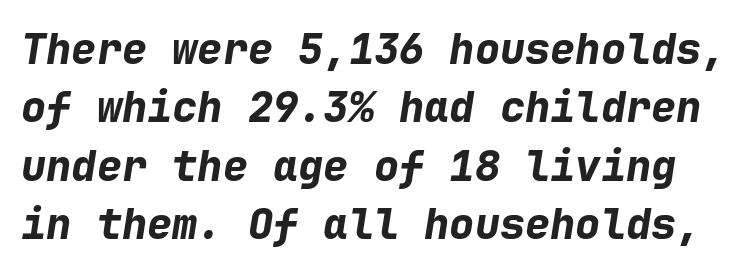
Q: Is the text bold? A: Yes.
Q: Is the text italic (slanted)? A: Yes, it leans right by about 9 degrees.
Q: Is the text underlined? A: No.
Q: Is the spacing between letters normal or unusually wide? A: Normal.
Q: Is the spacing between lines tight, normal or loose? A: Normal.
Q: Width (condensed, normal, or wide)? A: Normal.
Q: Stroke contrast? A: Low.
Q: x-height? A: Medium.
Q: Monospaced? A: Yes.
